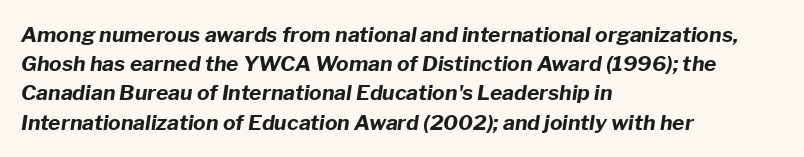
Q: Is the text bold? A: Yes.
Q: Is the text italic (slanted)? A: Yes, it leans right by about 8 degrees.
Q: Is the text underlined? A: No.
Q: How is the paragraph aligned? A: Left-aligned.
Q: Is the spacing between letters normal or unusually wide? A: Normal.
Q: Is the spacing between lines tight, normal or loose? A: Normal.
